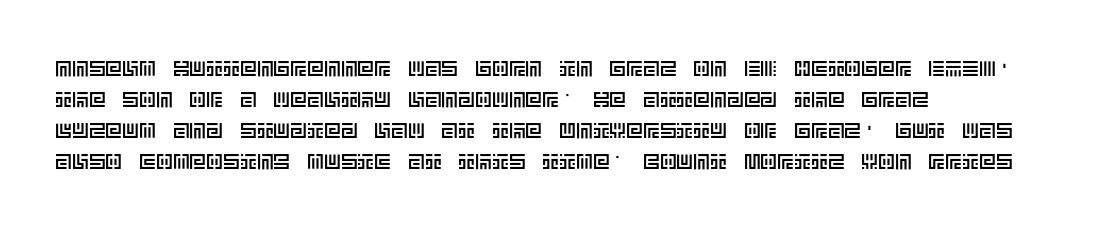
Does the copy run flush right? No — it runs flush left. The specimen reads as upright at a glance. Between one letter and the next there's only the usual sliver of space. The designer left line spacing at the default.
